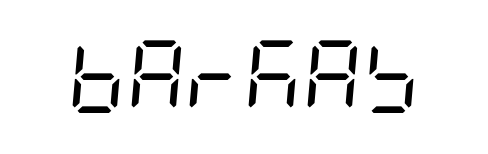
Summary of weight: not heavy and not bold. Italic: yes, the glyphs are oblique. The gap between lines stays unmarked. The passage shown has conventional tracking throughout.
